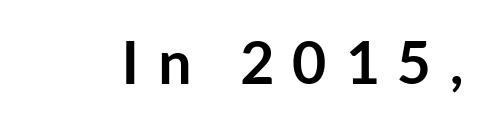
{"serif": "no", "italic": "no", "bold": "yes", "weight": "semibold", "width": "normal", "stroke_contrast": "low", "x_height": "medium", "monospaced": "no", "underline": "no", "letter_spacing": "wide", "letter_spacing_em": 0.31, "glyph_px": 59}
